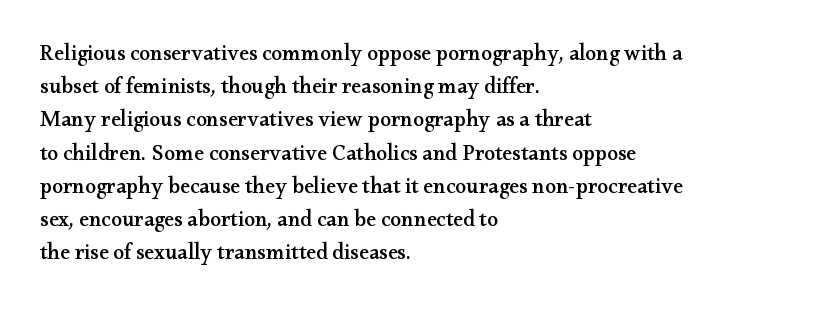
{"italic": "no", "underline": "no", "align": "left", "line_spacing": "normal", "line_spacing_ratio": 1.51, "letter_spacing": "normal", "letter_spacing_em": 0.0, "glyph_px": 22}
